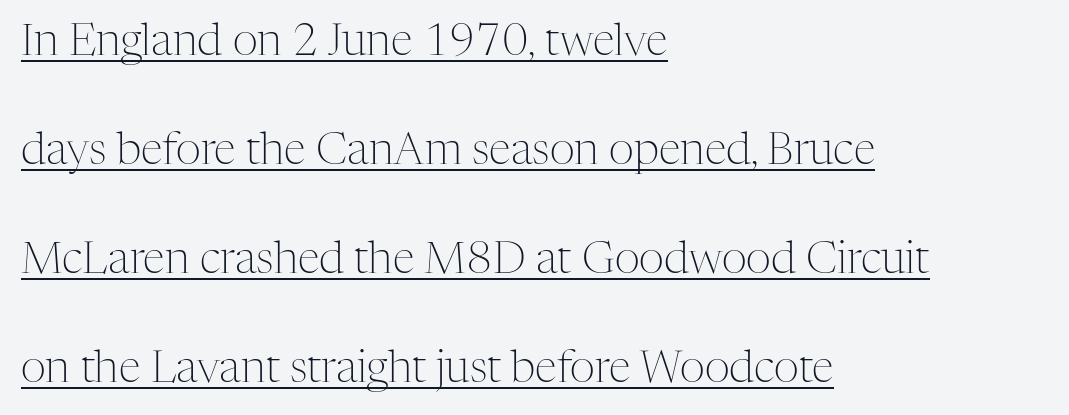
Q: Is the text bold? A: No.
Q: Is the text italic (slanted)? A: No, it is upright.
Q: Is the typeface a serif or a sans-serif typeface? A: Serif.
Q: Is the text underlined? A: Yes.
Q: How is the paragraph aligned? A: Left-aligned.
Q: Is the spacing between letters normal or unusually wide? A: Normal.
Q: Is the spacing between lines tight, normal or loose? A: Loose.
Q: Width (condensed, normal, or wide)? A: Normal.
Q: Stroke contrast? A: Medium.
Q: x-height? A: Medium.
Q: Monospaced? A: No.
